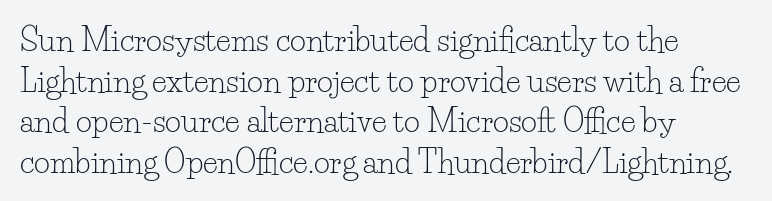
{"serif": "yes", "italic": "no", "bold": "no", "weight": "light", "width": "normal", "stroke_contrast": "low", "x_height": "small", "monospaced": "no", "underline": "no", "align": "left", "line_spacing": "normal", "line_spacing_ratio": 1.31, "letter_spacing": "normal", "letter_spacing_em": 0.0, "glyph_px": 31}
